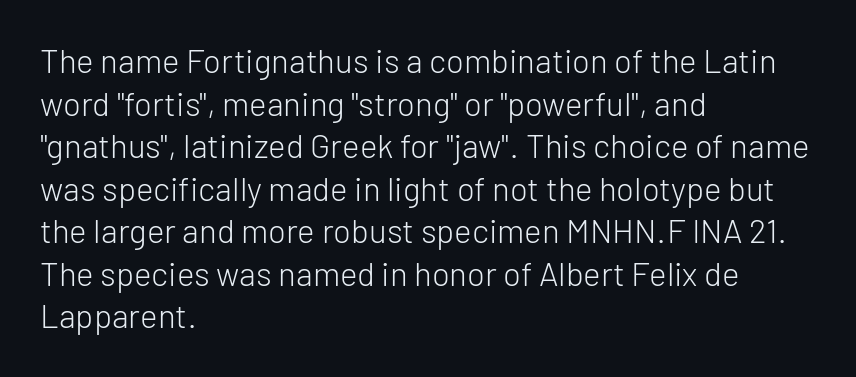
Q: Is the text bold? A: No.
Q: Is the text italic (slanted)? A: No, it is upright.
Q: Is the typeface a serif or a sans-serif typeface? A: Sans-serif.
Q: Is the text underlined? A: No.
Q: How is the paragraph aligned? A: Left-aligned.
Q: Is the spacing between letters normal or unusually wide? A: Normal.
Q: Is the spacing between lines tight, normal or loose? A: Normal.
Q: Width (condensed, normal, or wide)? A: Normal.
Q: Stroke contrast? A: Low.
Q: x-height? A: Medium.
Q: Monospaced? A: No.
